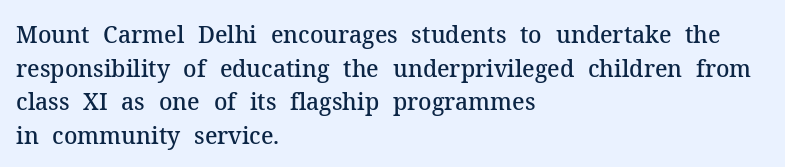
Q: Is the text bold? A: Semi-bold.
Q: Is the text italic (slanted)? A: No, it is upright.
Q: Is the text underlined? A: No.
Q: How is the paragraph aligned? A: Left-aligned.
Q: Is the spacing between letters normal or unusually wide? A: Normal.
Q: Is the spacing between lines tight, normal or loose? A: Normal.
